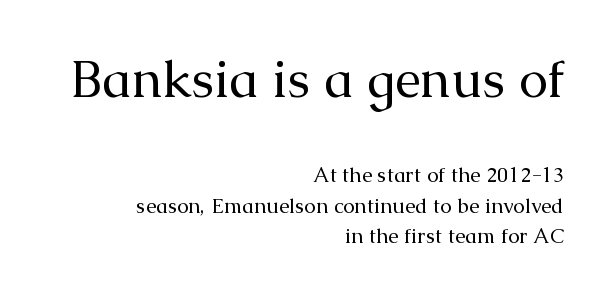
Normally led — the rows are evenly, conventionally spaced. Spacing verdict: proportional, widths tailored to each character. You get the large type first, then a drop to smaller type. All the whitespace from short lines collects on the left.
